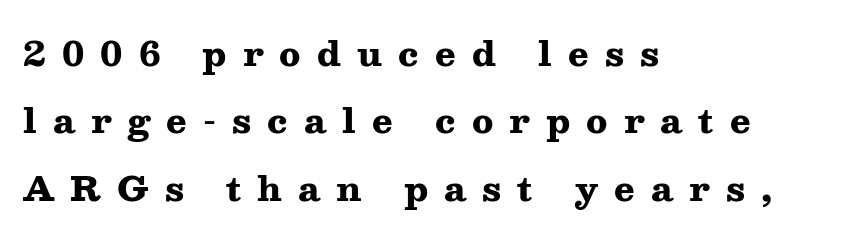
Q: Is the text bold? A: Yes.
Q: Is the text italic (slanted)? A: No, it is upright.
Q: Is the typeface a serif or a sans-serif typeface? A: Serif.
Q: Is the text underlined? A: No.
Q: How is the paragraph aligned? A: Left-aligned.
Q: Is the spacing between letters normal or unusually wide? A: Unusually wide.
Q: Is the spacing between lines tight, normal or loose? A: Loose.
Q: Width (condensed, normal, or wide)? A: Wide.
Q: Stroke contrast? A: Medium.
Q: x-height? A: Medium.
Q: Monospaced? A: No.
